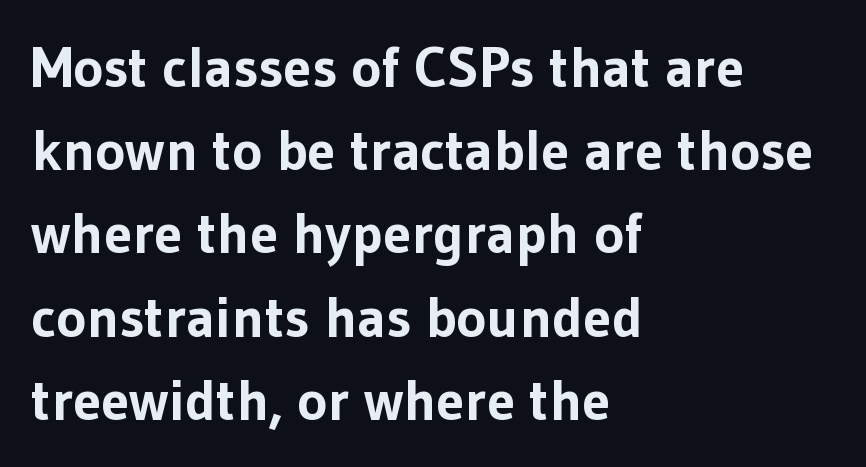
{"serif": "no", "italic": "no", "bold": "yes", "weight": "bold", "width": "normal", "stroke_contrast": "low", "x_height": "medium", "monospaced": "no", "underline": "no", "align": "left", "line_spacing": "normal", "line_spacing_ratio": 1.46, "letter_spacing": "normal", "letter_spacing_em": 0.0, "glyph_px": 57}
